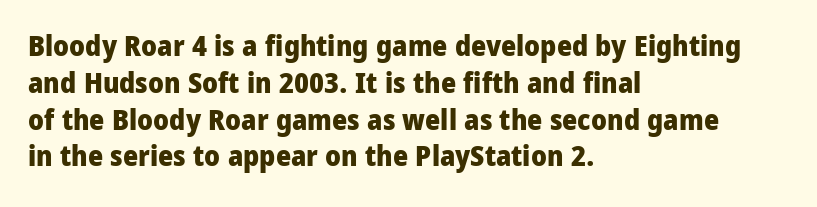
{"serif": "no", "italic": "no", "bold": "yes", "weight": "heavy", "width": "condensed", "stroke_contrast": "low", "x_height": "large", "monospaced": "no", "underline": "no", "align": "left", "line_spacing": "normal", "line_spacing_ratio": 1.27, "letter_spacing": "normal", "letter_spacing_em": 0.0, "glyph_px": 29}
